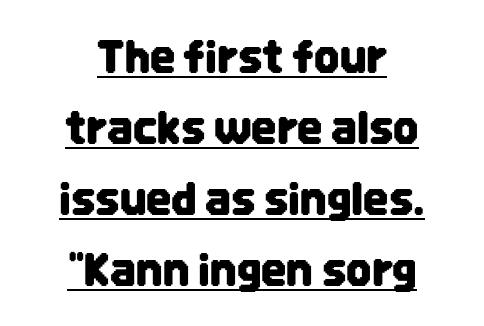
{"serif": "no", "italic": "no", "width": "condensed", "stroke_contrast": "low", "x_height": "large", "monospaced": "no", "underline": "yes", "align": "center", "line_spacing": "normal", "line_spacing_ratio": 1.61, "letter_spacing": "normal", "letter_spacing_em": 0.0, "glyph_px": 44}
